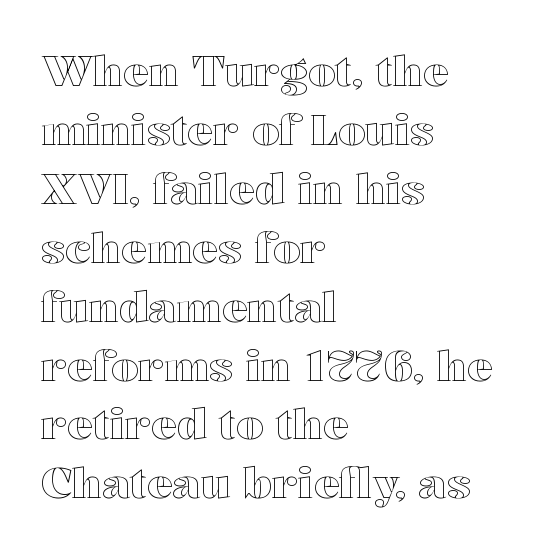
Nobody drew a line under any word here. Horizontal alignment here is leftward, the default for most running prose. These lines keep a tight, regular rhythm from letter to letter. The designer left line spacing at the default. Is there any slant? The stems are plumb. Here the designer chose a conventional face with non-uniform glyph widths.
